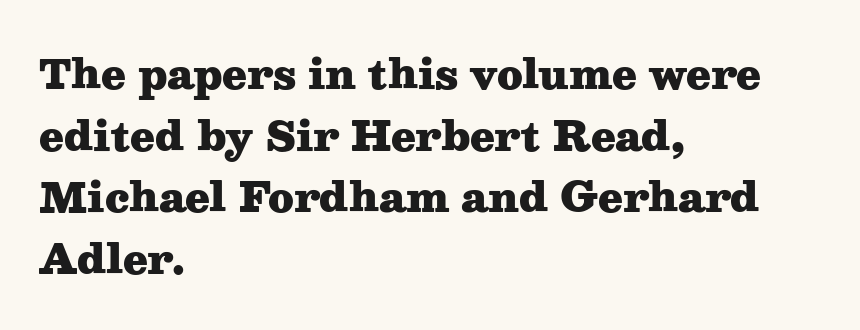
Decoration check: the copy has no underline. Posture: vertical. Between one letter and the next there's only the usual sliver of space. Which margin do the lines hug? The left one — the right edge is uneven. The designer went with a serif here, giving each stem small feet. The glyphs have the mass of a bold cut.
